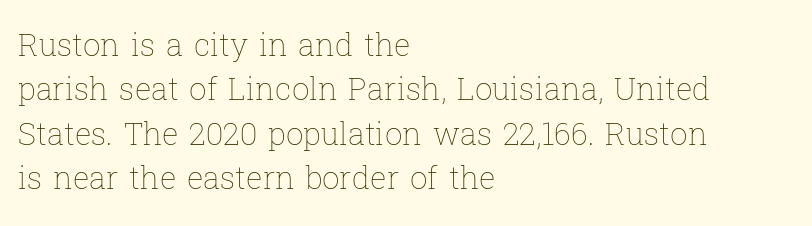
Q: Is the text bold? A: No.
Q: Is the text italic (slanted)? A: No, it is upright.
Q: Is the text underlined? A: No.
Q: How is the paragraph aligned? A: Left-aligned.
Q: Is the spacing between letters normal or unusually wide? A: Normal.
Q: Is the spacing between lines tight, normal or loose? A: Normal.
Q: Width (condensed, normal, or wide)? A: Normal.
Q: Stroke contrast? A: Low.
Q: x-height? A: Medium.
Q: Monospaced? A: No.
